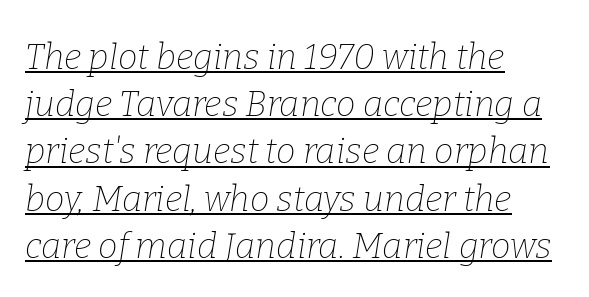
Heaviness? Minimal to ordinary, like unemphasized prose. Vertical spacing — default. Where is the straight margin? On the left. The rendering uses natural spacing where letterforms have individual widths. Look at the tracking — it's just the regular setting, nothing added. The specimen includes a rule beneath the text block's lines.
